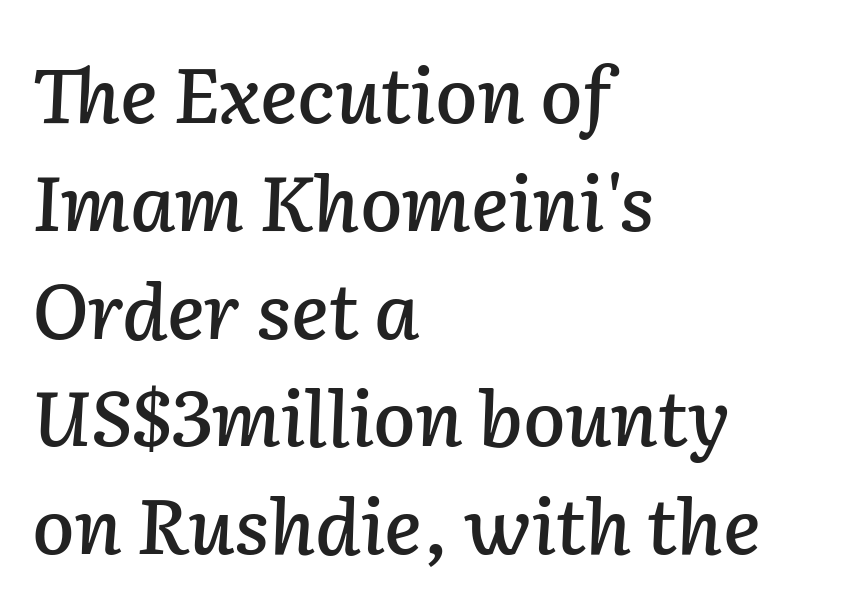
{"italic": "yes", "lean": "right", "slant_degrees": 2, "width": "normal", "stroke_contrast": "low", "x_height": "medium", "monospaced": "no", "underline": "no", "align": "left", "line_spacing": "normal", "line_spacing_ratio": 1.4, "letter_spacing": "normal", "letter_spacing_em": 0.0, "glyph_px": 77}
